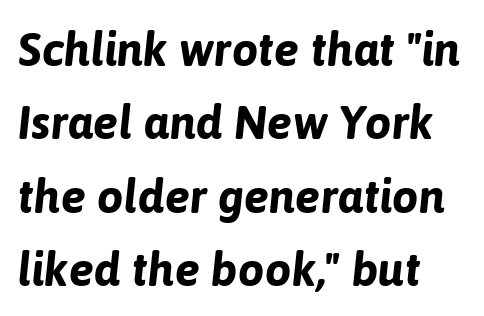
The lines in this sample share a left origin and differ only in where they stop. The space beneath each line is pristine and unruled. The rendering uses natural spacing where letterforms have individual widths. Posture: slanted. This rendering leaves character spacing at its baseline value. The font is running at its bold setting.
